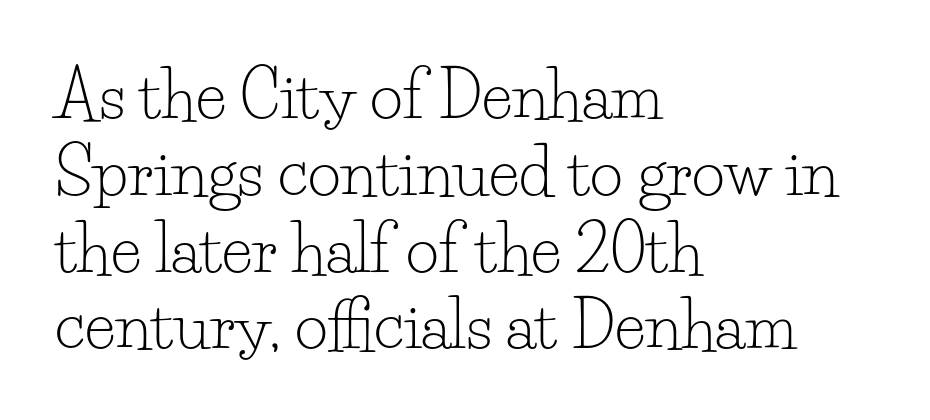
The image shows 64 px light serif type, upright; set left-aligned, line spacing 1.2x, normal letter spacing, not underlined; low stroke contrast and a small x-height.
